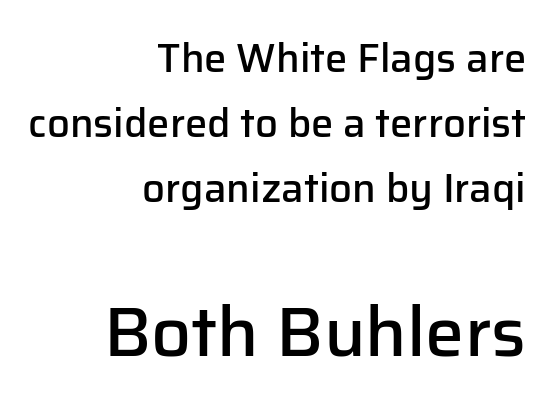
Q: Is the text bold? A: Semi-bold.
Q: Is the text italic (slanted)? A: No, it is upright.
Q: Is the typeface a serif or a sans-serif typeface? A: Sans-serif.
Q: Is the text underlined? A: No.
Q: How is the paragraph aligned? A: Right-aligned.
Q: Is the spacing between letters normal or unusually wide? A: Normal.
Q: Is the spacing between lines tight, normal or loose? A: Normal.
Q: Which block of text is set in a larger size, the first (top) or the second (bottom)? A: The second (bottom) one.
Q: Width (condensed, normal, or wide)? A: Normal.
Q: Stroke contrast? A: Low.
Q: x-height? A: Medium.
Q: Monospaced? A: No.
